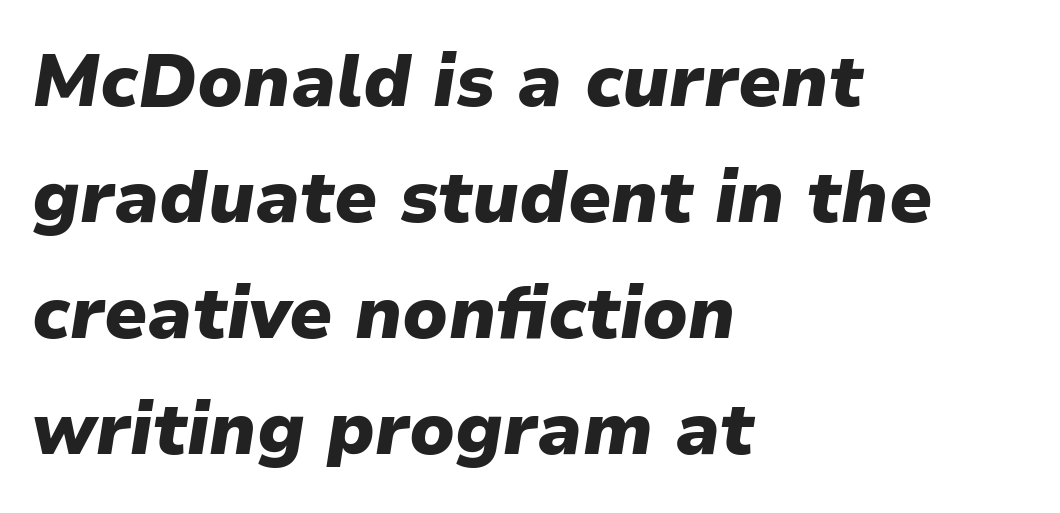
{"italic": "yes", "lean": "right", "slant_degrees": 9, "bold": "yes", "weight": "heavy", "width": "normal", "stroke_contrast": "low", "x_height": "medium", "monospaced": "no", "underline": "no", "align": "left", "line_spacing": "normal", "line_spacing_ratio": 1.59, "letter_spacing": "normal", "letter_spacing_em": 0.0, "glyph_px": 73}
